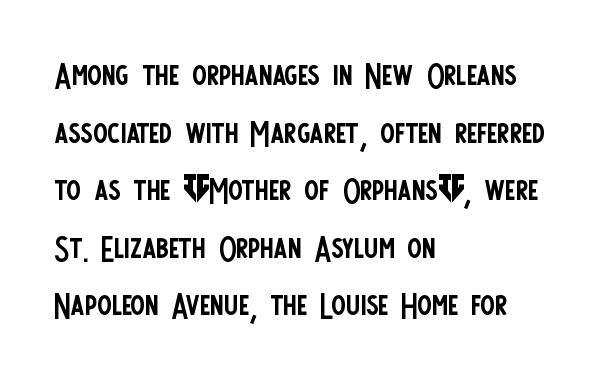
The image shows 43 px regular-weight, condensed sans-serif type, upright; set left-aligned, normal line spacing (1.34x), normal letter spacing, not underlined; low stroke contrast and a large x-height.
